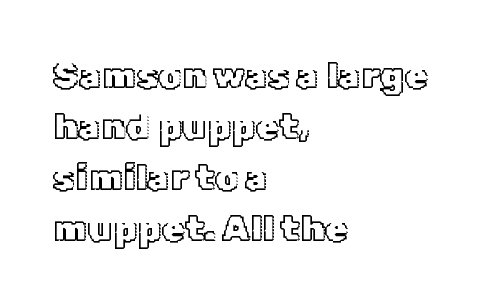
These lines are rendered in a variable-pitch font. Each row of text sits above clean, open space. Students, observe: this is what conventionally led text looks like. The typesetter chose a ragged-right arrangement here. Style check: upright. The horizontal fit of the characters is conventional and even.
